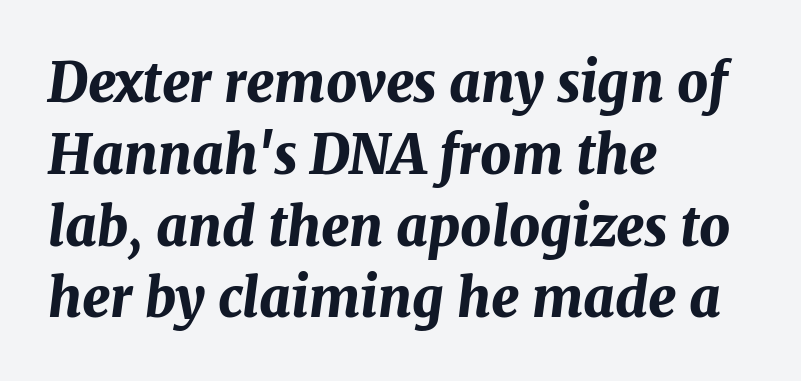
The image shows 54 px bold type, italic (leaning right); set left-aligned, normal line spacing (1.33x), normal letter spacing, not underlined; medium stroke contrast and a medium x-height.
